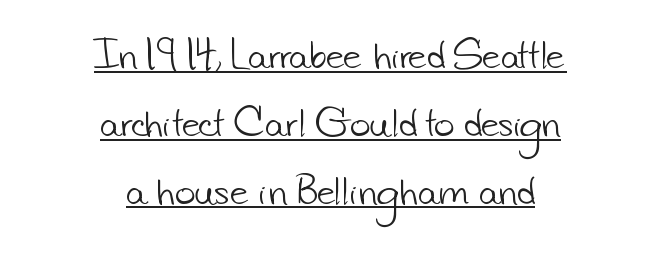
{"serif": "no", "bold": "no", "weight": "light", "width": "normal", "stroke_contrast": "low", "x_height": "small", "monospaced": "no", "underline": "yes", "align": "center", "line_spacing": "loose", "line_spacing_ratio": 1.94, "letter_spacing": "normal", "letter_spacing_em": 0.0, "glyph_px": 35}
